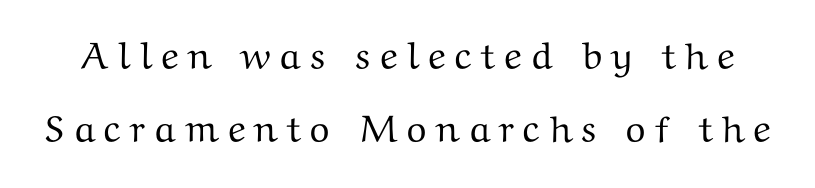
The image shows 38 px wide serif type, upright; set loose line spacing (1.92x), unusually wide letter spacing (+0.2 em), not underlined; medium stroke contrast and a medium x-height.
